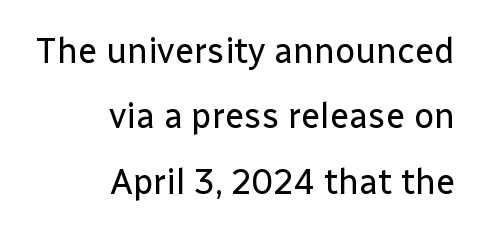
Every stem runs plumb, perpendicular to the baseline. A flush-right, rag-left setting is used for this passage. The passage shown is typed in a proportional face where columns would drift. To sum up the face: it is a sans, with no serifs.
